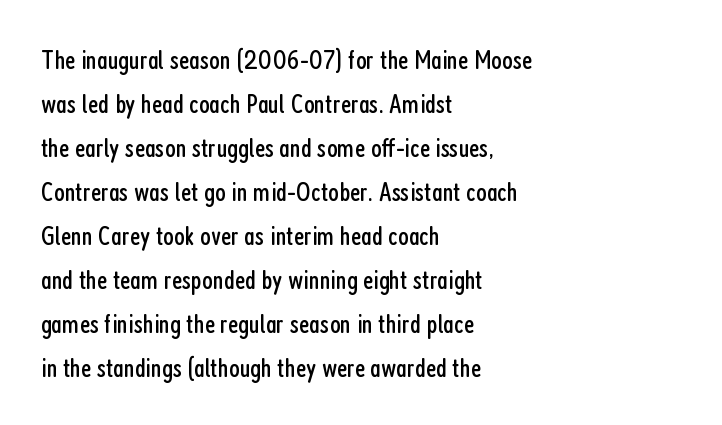
{"serif": "no", "italic": "no", "bold": "no", "weight": "regular", "width": "condensed", "stroke_contrast": "low", "x_height": "medium", "monospaced": "no", "underline": "no", "align": "left", "line_spacing": "normal", "line_spacing_ratio": 1.57, "letter_spacing": "normal", "letter_spacing_em": 0.0, "glyph_px": 28}
